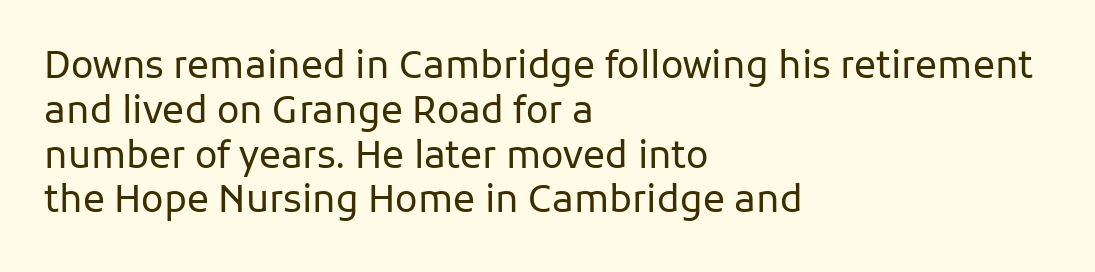
{"serif": "no", "italic": "no", "bold": "no", "weight": "regular", "width": "normal", "stroke_contrast": "low", "x_height": "medium", "monospaced": "no", "underline": "no", "align": "left", "line_spacing_ratio": 1.21, "letter_spacing": "normal", "letter_spacing_em": 0.0, "glyph_px": 37}
